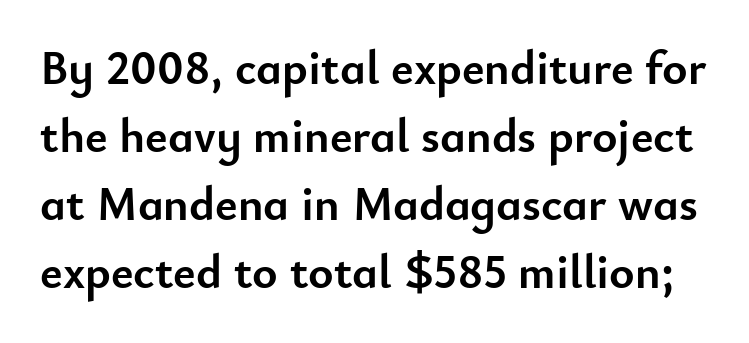
Typographically, this falls in the sans-serif category. Tracking here is standard; glyphs follow each other at the usual distance. Honestly, the row spacing looks completely unremarkable. The characters look thick and weighty, a clear bold.
